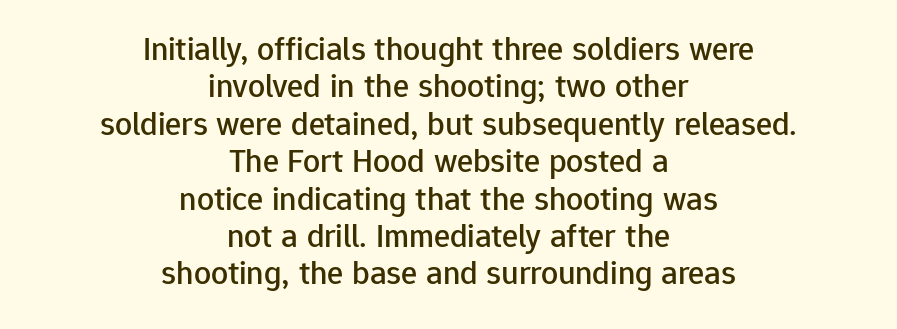
Q: Is the text italic (slanted)? A: No, it is upright.
Q: Is the typeface a serif or a sans-serif typeface? A: Sans-serif.
Q: Is the text underlined? A: No.
Q: How is the paragraph aligned? A: Centered.
Q: Is the spacing between letters normal or unusually wide? A: Normal.
Q: Is the spacing between lines tight, normal or loose? A: Tight.
Q: Width (condensed, normal, or wide)? A: Normal.
Q: Stroke contrast? A: Low.
Q: x-height? A: Medium.
Q: Monospaced? A: No.
